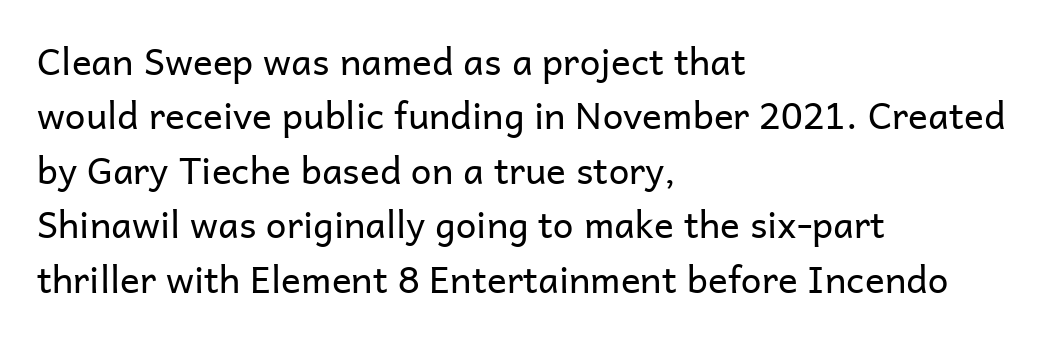
The image shows 37 px regular-weight sans-serif type, upright; set left-aligned, normal line spacing (1.47x), normal letter spacing, not underlined; low stroke contrast and a medium x-height.
